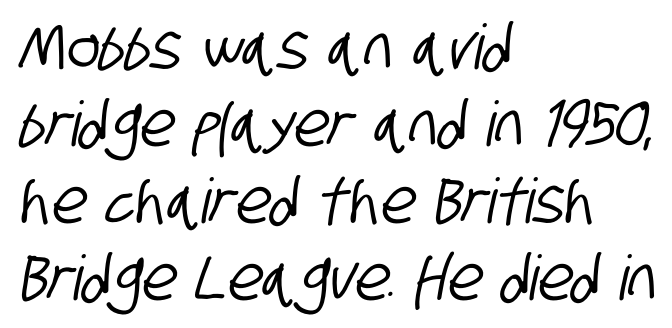
The image shows 62 px condensed sans-serif type; set left-aligned, line spacing 1.24x, normal letter spacing, not underlined; low stroke contrast and a large x-height.
